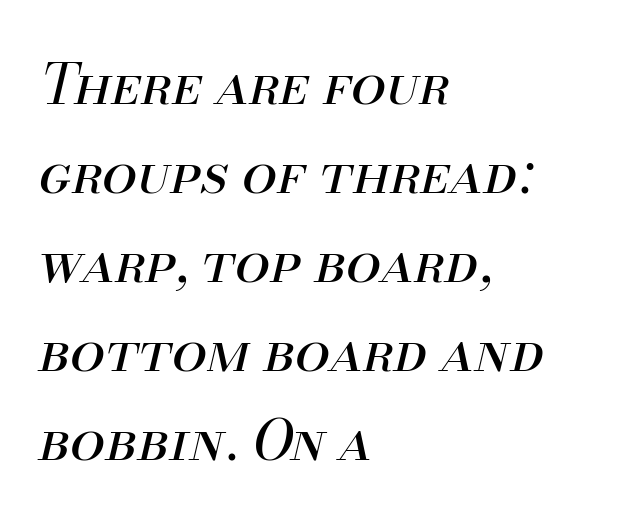
Quick note: italic. No letter is thick-stroked: the sample isn't bold. The type is set solid horizontally, with unmodified tracking. Letters rest on an invisible, unmarked baseline. Do the characters align in a grid? No, the font is proportional. The ragged edge is on the right, which tells us the setting is flush left.
